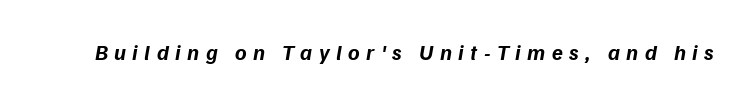
{"italic": "yes", "lean": "right", "slant_degrees": 9, "bold": "yes", "underline": "no", "letter_spacing": "wide", "letter_spacing_em": 0.29, "glyph_px": 22}
